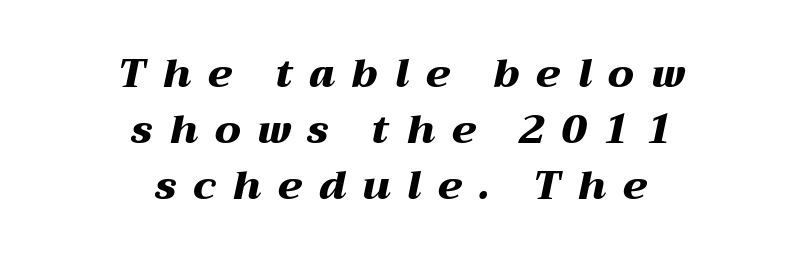
{"italic": "yes", "lean": "right", "slant_degrees": 12, "bold": "yes", "weight": "heavy", "width": "wide", "stroke_contrast": "medium", "x_height": "medium", "monospaced": "no", "underline": "no", "align": "center", "line_spacing": "normal", "line_spacing_ratio": 1.4, "letter_spacing": "wide", "letter_spacing_em": 0.42, "glyph_px": 40}
